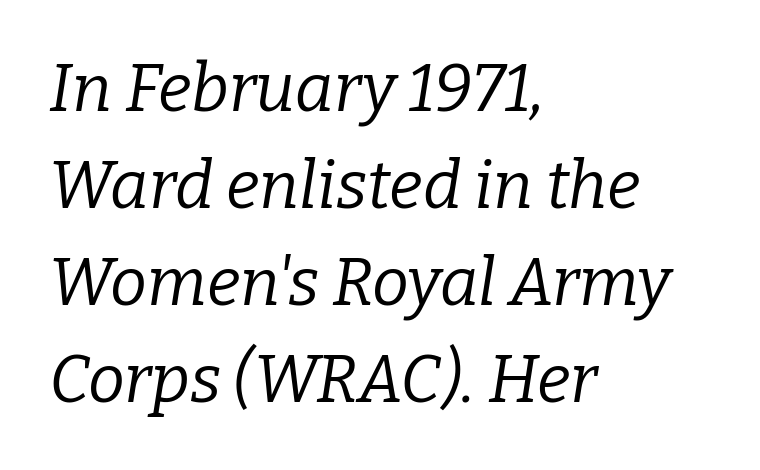
This sample uses plain, unmodified letter spacing. Decoration check: the copy has no underline. The text was rendered using a seriffed face with decorative stroke endings. Short and long lines alike share a common starting point at left. This reads as an unemphasized weight, regular at the heaviest. Notice how descenders clear the ascenders below comfortably — that's standard leading.
